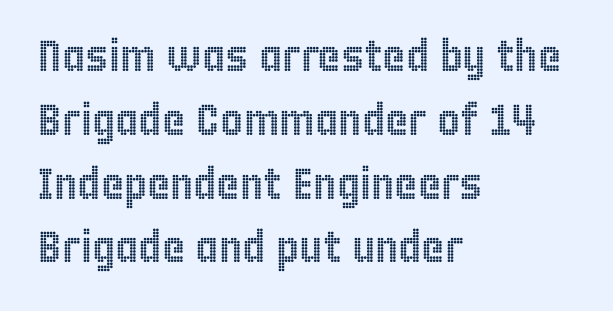
{"italic": "no", "width": "condensed", "x_height": "large", "monospaced": "no", "underline": "no", "align": "left", "line_spacing": "normal", "line_spacing_ratio": 1.45, "letter_spacing": "normal", "letter_spacing_em": 0.0, "glyph_px": 44}
